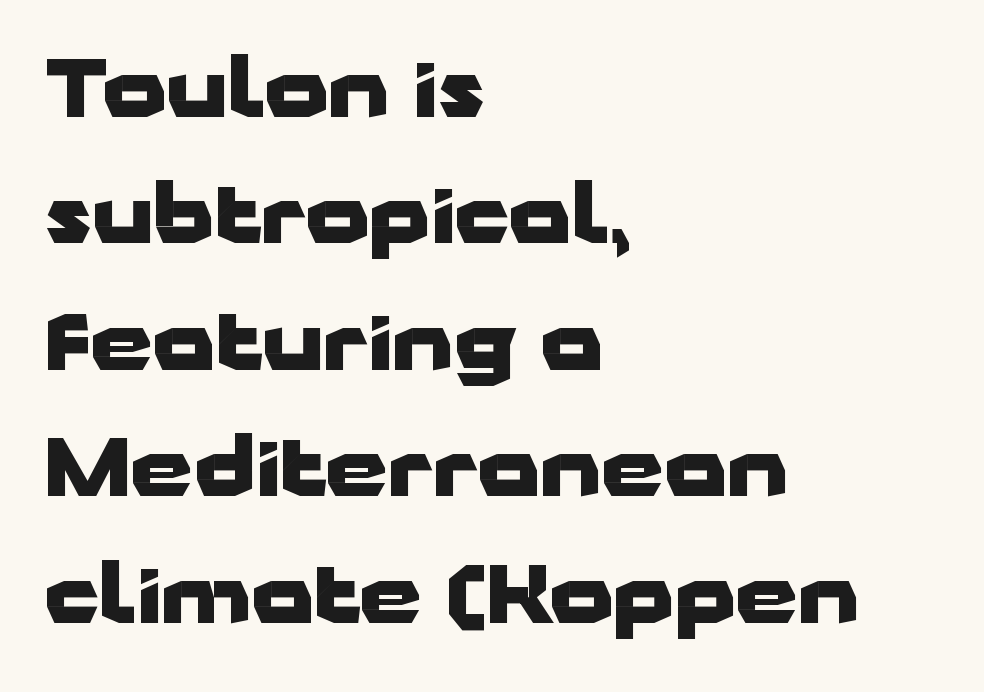
What weight is shown? A full bold with thick strokes. A typesetter would call this proportional, since set widths differ per character. Here the glyphs are tracked normally, forming tight word shapes. Each row of text sits above clean, open space. The typesetter chose a ragged-right arrangement here. Interline gaps are of average width in this sample.
